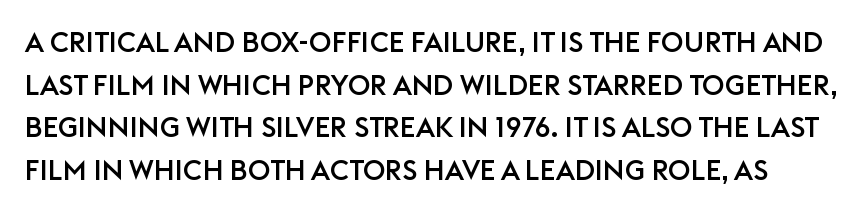
The image shows 28 px sans-serif type, upright; set normal line spacing (1.52x), normal letter spacing, not underlined; low stroke contrast and a large x-height.
